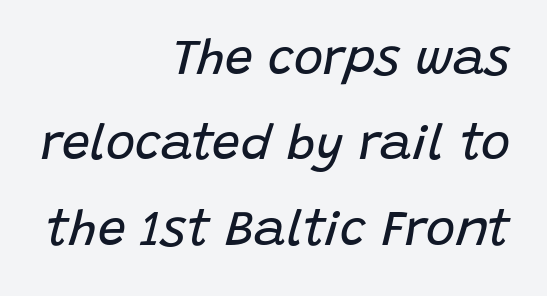
The image shows 50 px regular-weight type, italic (leaning right); set right-aligned, line spacing 1.71x, normal letter spacing, not underlined; low stroke contrast and a large x-height.
